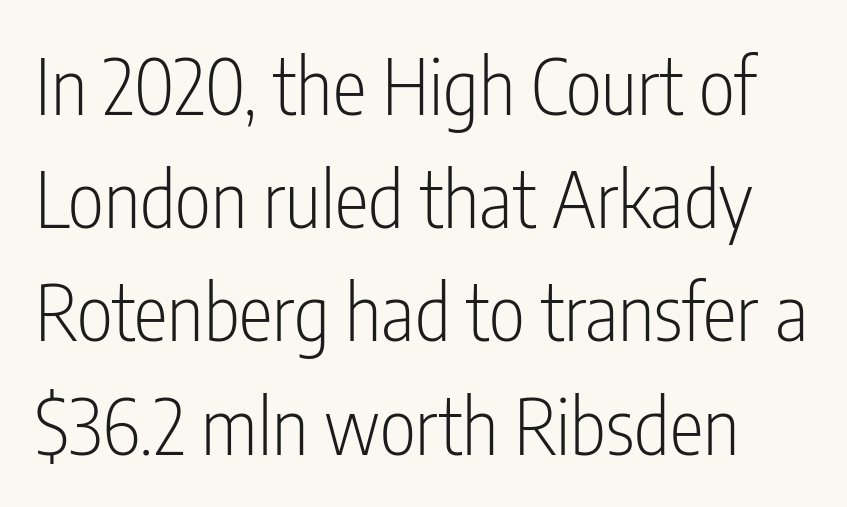
{"serif": "no", "italic": "no", "bold": "no", "weight": "light", "width": "condensed", "stroke_contrast": "low", "x_height": "medium", "monospaced": "no", "underline": "no", "line_spacing": "normal", "line_spacing_ratio": 1.47, "letter_spacing": "normal", "letter_spacing_em": 0.0, "glyph_px": 77}
